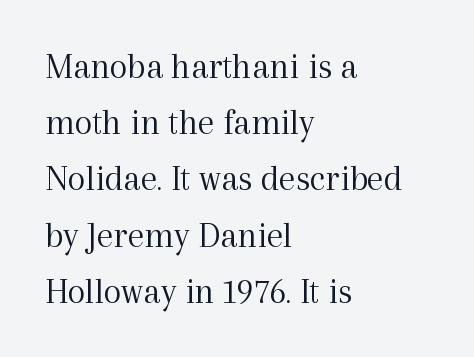
Q: Is the text bold? A: No.
Q: Is the text italic (slanted)? A: No, it is upright.
Q: Is the typeface a serif or a sans-serif typeface? A: Serif.
Q: Is the text underlined? A: No.
Q: How is the paragraph aligned? A: Left-aligned.
Q: Is the spacing between letters normal or unusually wide? A: Normal.
Q: Is the spacing between lines tight, normal or loose? A: Normal.
Q: Width (condensed, normal, or wide)? A: Normal.
Q: x-height? A: Medium.
Q: Monospaced? A: No.
